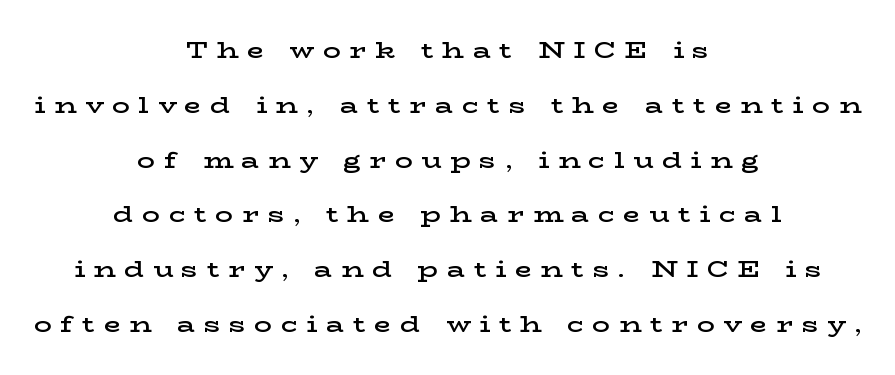
Q: Is the text bold? A: Semi-bold.
Q: Is the text italic (slanted)? A: No, it is upright.
Q: Is the text underlined? A: No.
Q: How is the paragraph aligned? A: Centered.
Q: Is the spacing between letters normal or unusually wide? A: Unusually wide.
Q: Is the spacing between lines tight, normal or loose? A: Loose.
